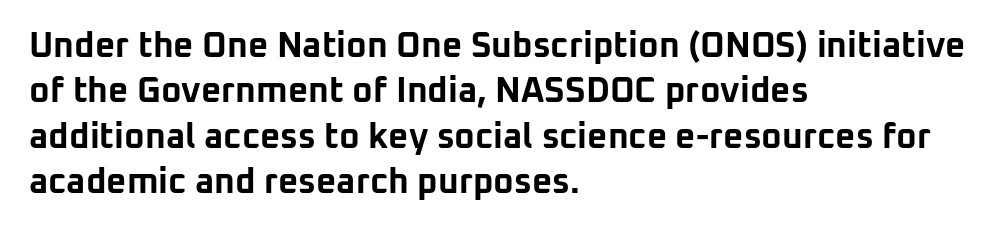
Bare-footed words on every line. The designer left line spacing at the default. Each word holds together tightly as a unit, with standard inter-letter gaps. Is there any slant? The stems are plumb. Here the designer chose a conventional face with non-uniform glyph widths.
